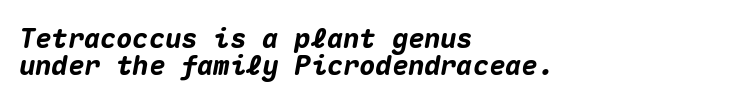
The image shows 27 px bold type, italic (leaning right); set left-aligned, tight line spacing (1.0x), normal letter spacing, not underlined.
